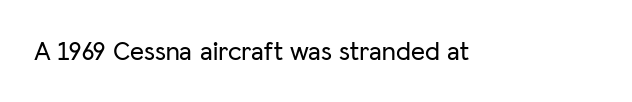
Q: Is the text italic (slanted)? A: No, it is upright.
Q: Is the text underlined? A: No.
Q: Is the spacing between letters normal or unusually wide? A: Normal.
